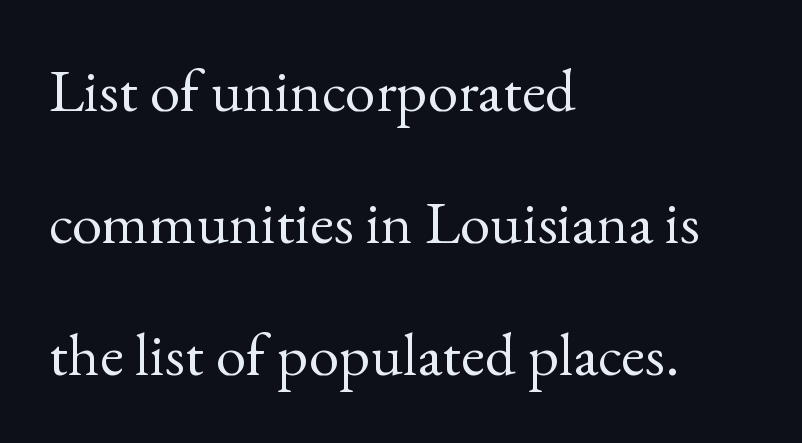
{"serif": "yes", "italic": "no", "bold": "no", "weight": "regular", "width": "normal", "x_height": "small", "monospaced": "no", "underline": "no", "align": "left", "line_spacing": "loose", "line_spacing_ratio": 2.16, "letter_spacing": "normal", "letter_spacing_em": 0.0, "glyph_px": 61}
